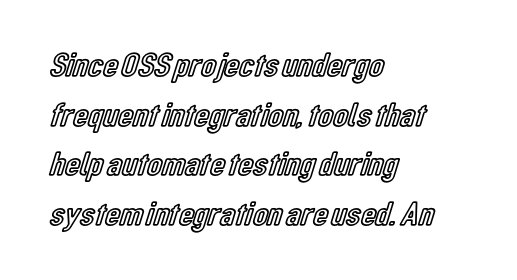
{"width": "condensed", "x_height": "medium", "monospaced": "no", "underline": "no", "align": "left", "line_spacing": "normal", "line_spacing_ratio": 1.46, "letter_spacing": "normal", "letter_spacing_em": 0.0, "glyph_px": 34}
